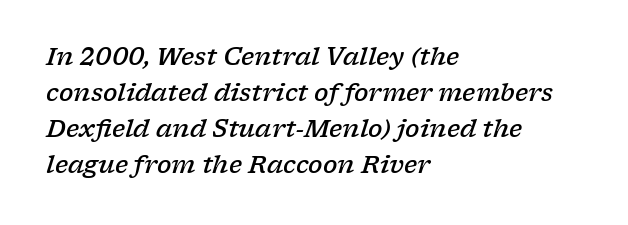
Q: Is the text bold? A: Semi-bold.
Q: Is the text italic (slanted)? A: Yes, it leans right by about 17 degrees.
Q: Is the text underlined? A: No.
Q: How is the paragraph aligned? A: Left-aligned.
Q: Is the spacing between letters normal or unusually wide? A: Normal.
Q: Is the spacing between lines tight, normal or loose? A: Normal.
